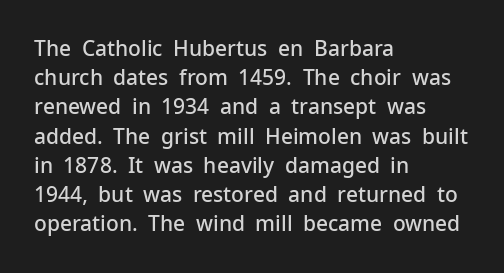
Q: Is the text bold? A: Semi-bold.
Q: Is the text italic (slanted)? A: No, it is upright.
Q: Is the text underlined? A: No.
Q: How is the paragraph aligned? A: Left-aligned.
Q: Is the spacing between letters normal or unusually wide? A: Normal.
Q: Is the spacing between lines tight, normal or loose? A: Normal.
